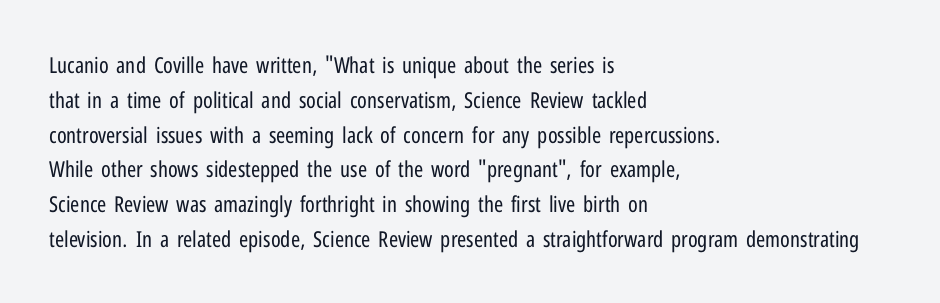
All the whitespace from short lines collects on the right. No extra tracking has been applied to these lines. Characters remain perfectly vertical along every line. The space beneath each line is pristine and unruled. Vertical stems look standard width or narrower in stroke.
